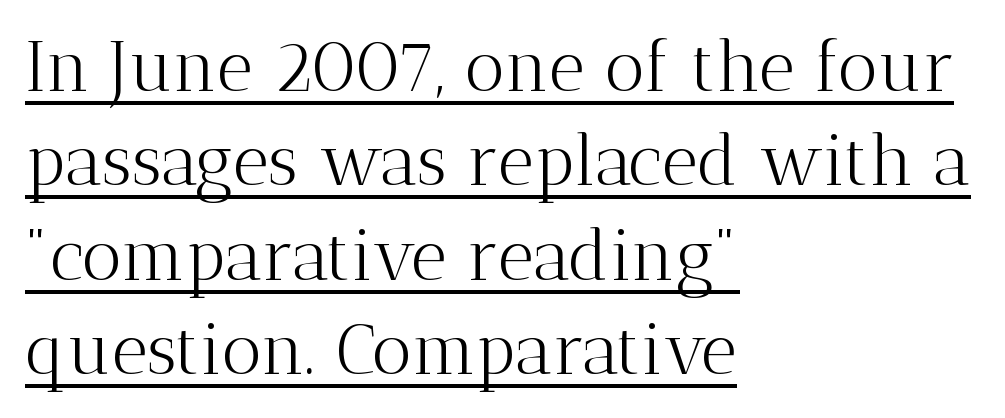
Q: Is the text bold? A: No.
Q: Is the text italic (slanted)? A: No, it is upright.
Q: Is the typeface a serif or a sans-serif typeface? A: Serif.
Q: Is the text underlined? A: Yes.
Q: How is the paragraph aligned? A: Left-aligned.
Q: Is the spacing between letters normal or unusually wide? A: Normal.
Q: Is the spacing between lines tight, normal or loose? A: Normal.
Q: Width (condensed, normal, or wide)? A: Normal.
Q: Stroke contrast? A: Medium.
Q: x-height? A: Medium.
Q: Monospaced? A: No.
